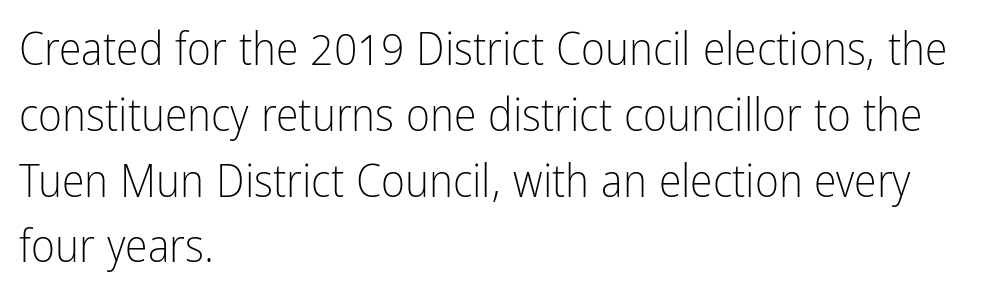
Q: Is the text bold? A: No.
Q: Is the text italic (slanted)? A: No, it is upright.
Q: Is the typeface a serif or a sans-serif typeface? A: Sans-serif.
Q: Is the text underlined? A: No.
Q: How is the paragraph aligned? A: Left-aligned.
Q: Is the spacing between letters normal or unusually wide? A: Normal.
Q: Is the spacing between lines tight, normal or loose? A: Normal.
Q: Width (condensed, normal, or wide)? A: Condensed.
Q: Stroke contrast? A: Low.
Q: x-height? A: Medium.
Q: Monospaced? A: No.
